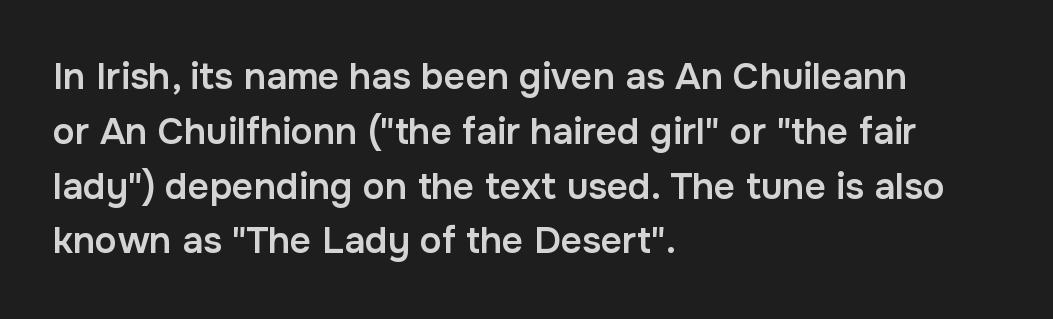
{"serif": "no", "italic": "no", "bold": "semi", "weight": "semibold", "width": "normal", "stroke_contrast": "low", "x_height": "medium", "monospaced": "no", "underline": "no", "align": "left", "line_spacing": "normal", "line_spacing_ratio": 1.48, "letter_spacing": "normal", "letter_spacing_em": 0.0, "glyph_px": 37}
